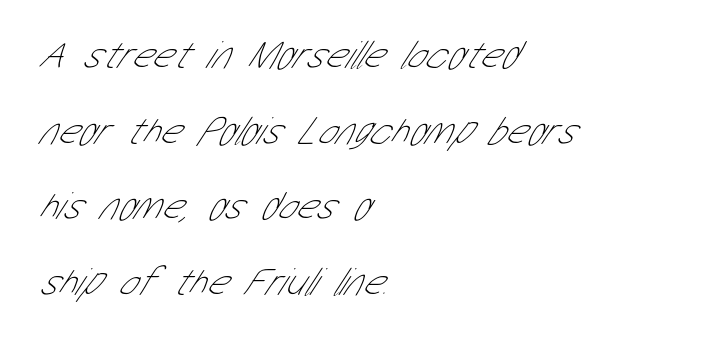
The image shows 40 px thin, condensed sans-serif type; set left-aligned, line spacing 1.89x, normal letter spacing, not underlined; low stroke contrast and a medium x-height.
